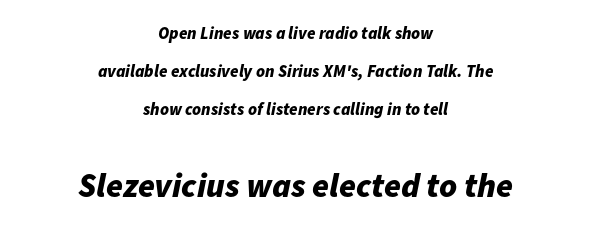
The image shows 34 px bold type, italic (leaning right); set centered, loose line spacing (2.24x), normal letter spacing, not underlined; the second (bottom) block is 2.0x larger; low stroke contrast and a medium x-height.
